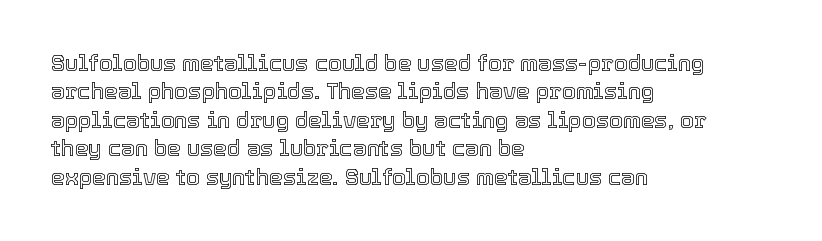
Does extra space separate the letters? No, they use regular spacing. Rows of type keep a routine distance in the vertical direction. Descender tails drop into unmarked territory. No italicization has been applied; the sample stays upright.
